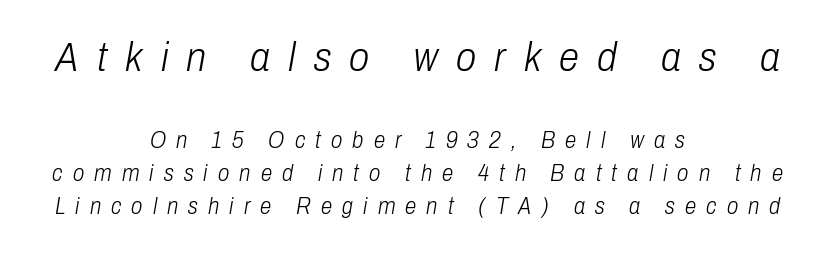
The passage is arranged like a title page — every line centered. The strip under each line holds only bare page. Is this a fixed-width face? No — the glyphs have proportional, varying widths. Characters are canted at an angle relative to the baseline's perpendicular.
